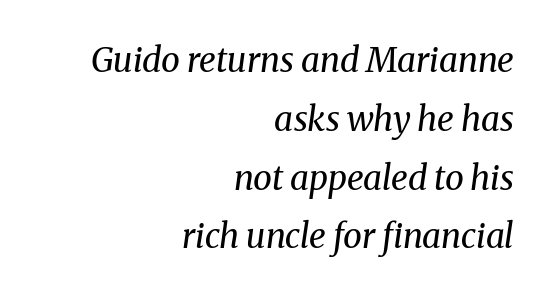
Has an underline been added? It has not. A typesetter would call this proportional, since set widths differ per character. You could call the tracking neutral — neither tight nor loose. The text carries the slant typical of an italic or oblique font. The type family on display is of the serif kind. The compositor pushed each line to the right boundary.
